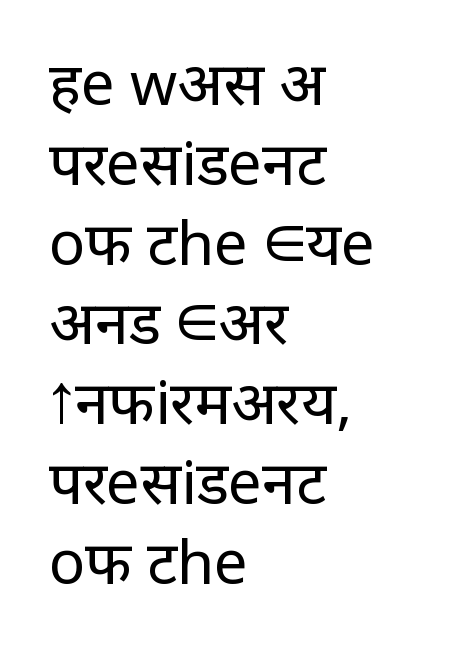
{"serif": "no", "italic": "no", "bold": "no", "weight": "regular", "width": "normal", "stroke_contrast": "low", "x_height": "large", "monospaced": "no", "underline": "no", "align": "left", "line_spacing": "normal", "line_spacing_ratio": 1.33, "letter_spacing": "normal", "letter_spacing_em": 0.0, "glyph_px": 60}
